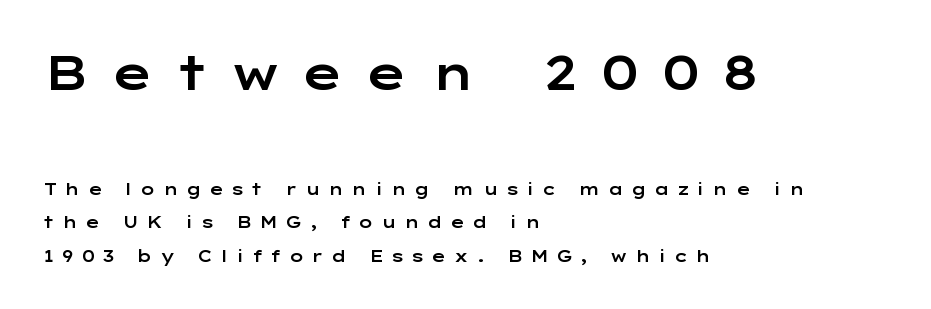
{"serif": "no", "italic": "no", "width": "wide", "stroke_contrast": "low", "x_height": "medium", "monospaced": "no", "underline": "no", "align": "left", "line_spacing": "loose", "line_spacing_ratio": 2.09, "letter_spacing": "wide", "letter_spacing_em": 0.43, "larger_block": "first", "size_ratio": 2.94, "glyph_px": 47}
